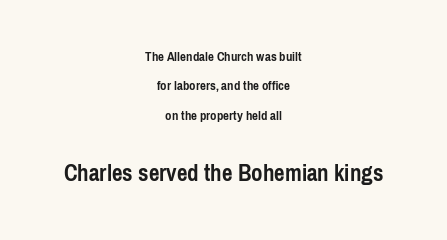
{"italic": "no", "bold": "yes", "underline": "no", "align": "center", "line_spacing": "loose", "line_spacing_ratio": 2.1, "letter_spacing": "normal", "letter_spacing_em": 0.0, "larger_block": "second", "size_ratio": 1.79, "glyph_px": 25}
